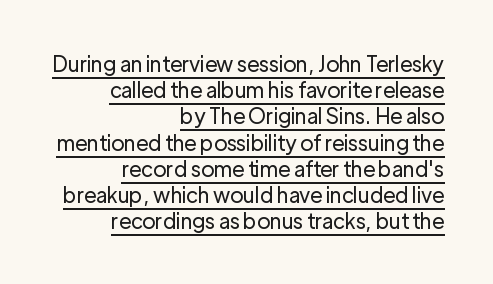
The image shows 21 px text type, upright; set right-aligned, normal line spacing (1.25x), normal letter spacing, underlined.
